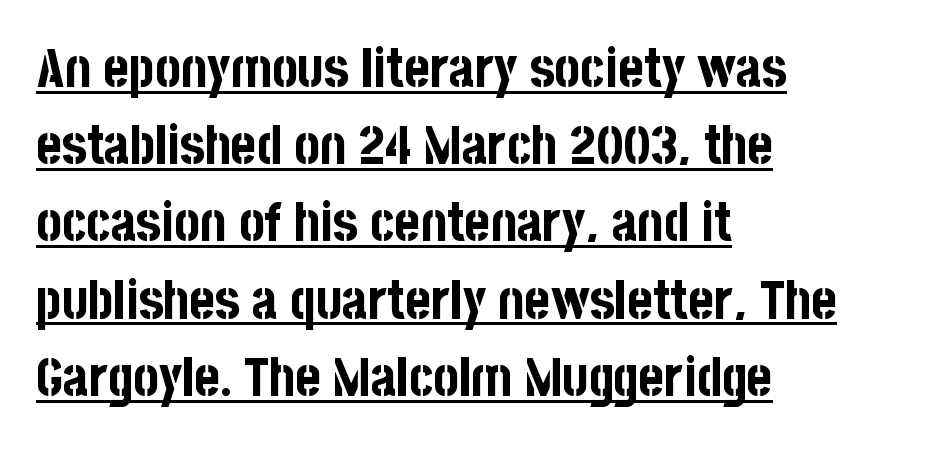
The image shows 54 px bold, condensed sans-serif type, upright; set left-aligned, normal line spacing (1.43x), normal letter spacing, underlined; low stroke contrast and a large x-height.
